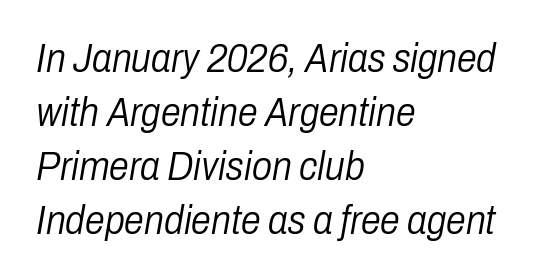
Q: Is the text bold? A: No.
Q: Is the text italic (slanted)? A: Yes, it leans right by about 10 degrees.
Q: Is the text underlined? A: No.
Q: How is the paragraph aligned? A: Left-aligned.
Q: Is the spacing between letters normal or unusually wide? A: Normal.
Q: Is the spacing between lines tight, normal or loose? A: Normal.
Q: Width (condensed, normal, or wide)? A: Condensed.
Q: Stroke contrast? A: Low.
Q: x-height? A: Medium.
Q: Monospaced? A: No.
